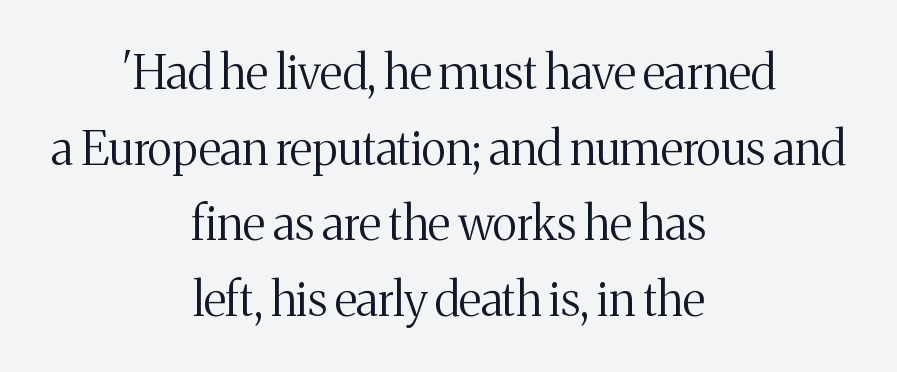
{"serif": "yes", "italic": "no", "bold": "no", "weight": "regular", "width": "normal", "stroke_contrast": "medium", "x_height": "medium", "monospaced": "no", "underline": "no", "align": "center", "line_spacing": "normal", "line_spacing_ratio": 1.61, "letter_spacing": "normal", "letter_spacing_em": 0.0, "glyph_px": 47}
